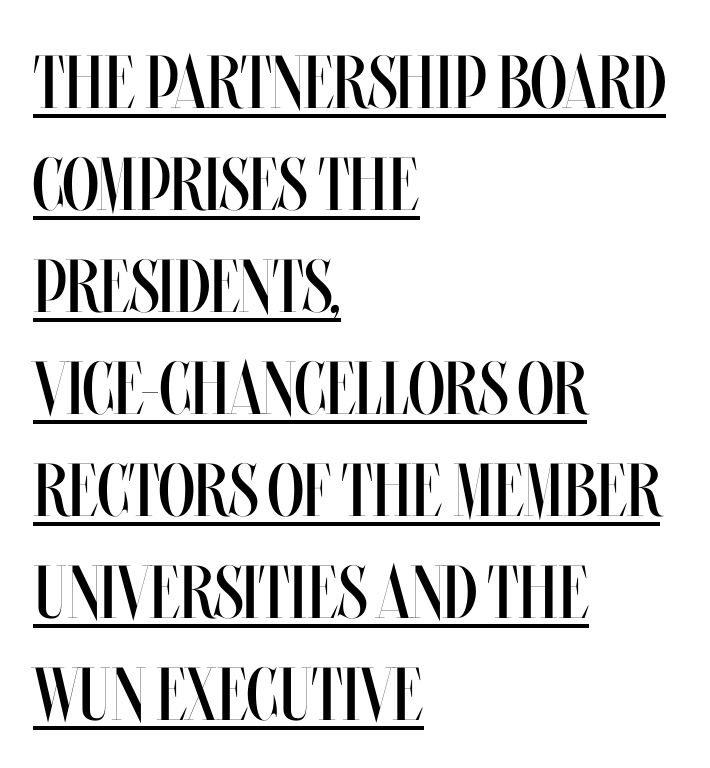
{"italic": "no", "bold": "no", "weight": "regular", "width": "condensed", "stroke_contrast": "medium", "x_height": "large", "monospaced": "no", "underline": "yes", "align": "left", "line_spacing": "normal", "line_spacing_ratio": 1.36, "letter_spacing": "normal", "letter_spacing_em": 0.0, "glyph_px": 75}
